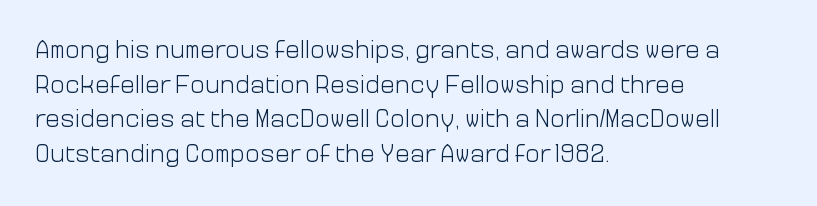
Q: Is the text bold? A: No.
Q: Is the text italic (slanted)? A: No, it is upright.
Q: Is the text underlined? A: No.
Q: How is the paragraph aligned? A: Left-aligned.
Q: Is the spacing between letters normal or unusually wide? A: Normal.
Q: Is the spacing between lines tight, normal or loose? A: Normal.
